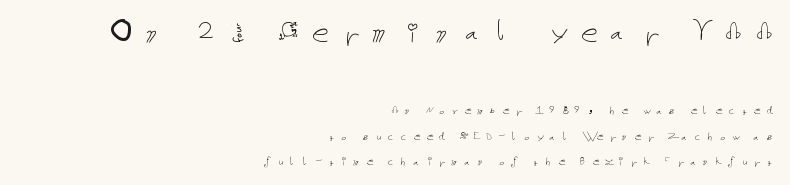
Q: Is the text bold? A: No.
Q: Is the text italic (slanted)? A: No, it is upright.
Q: Is the text underlined? A: No.
Q: How is the paragraph aligned? A: Right-aligned.
Q: Is the spacing between letters normal or unusually wide? A: Unusually wide.
Q: Which block of text is set in a larger size, the first (top) or the second (bottom)? A: The first (top) one.
Q: Width (condensed, normal, or wide)? A: Normal.
Q: Stroke contrast? A: Low.
Q: x-height? A: Medium.
